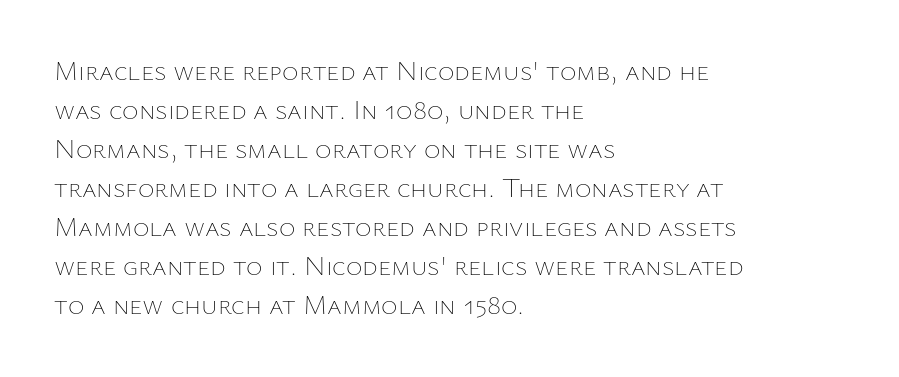
The image shows 28 px thin type, upright; set left-aligned, normal line spacing (1.39x), normal letter spacing, not underlined; low stroke contrast and a medium x-height.
